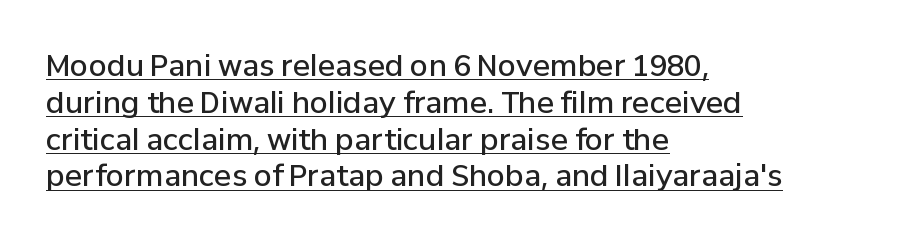
This rendering uses left alignment, leaving the right contour irregular. Underlining? Definitely there. Here the designer chose a conventional face with non-uniform glyph widths. Inter-character spacing is left at the font's built-in metrics. Weight: semibold (demi).
